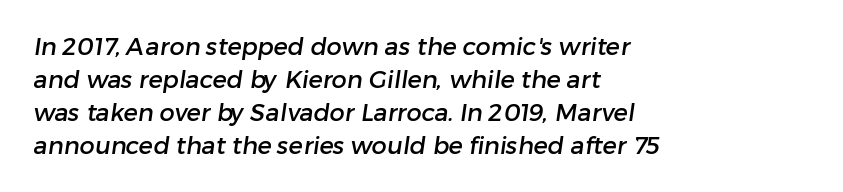
{"underline": "no", "align": "left", "line_spacing": "normal", "line_spacing_ratio": 1.37, "letter_spacing": "normal", "letter_spacing_em": 0.0, "glyph_px": 24}
